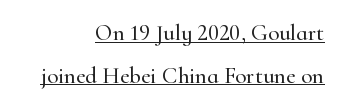
The image shows 23 px text type, upright; set right-aligned, line spacing 1.85x, normal letter spacing, underlined.
